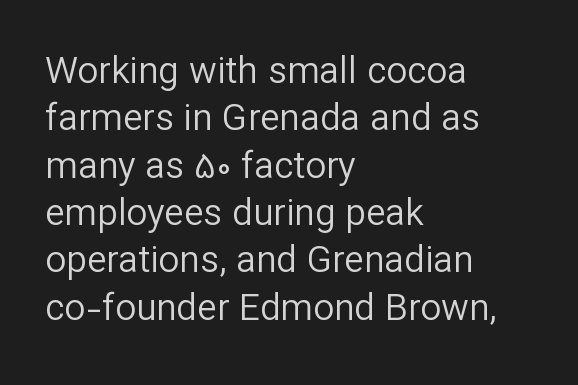
How would I describe the line gaps? Plain and ordinary. Check under the words: just untouched page. Glyph-to-glyph distance matches everyday printed text. Nope, no serifs anywhere on these letters.
